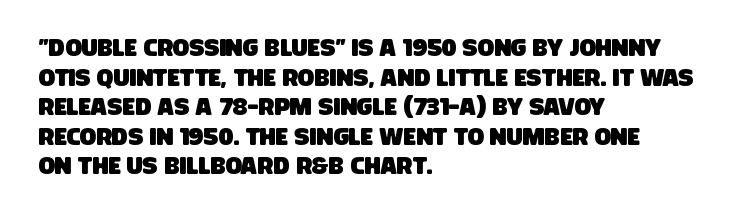
The image shows 24 px text type; set left-aligned, line spacing 1.23x, normal letter spacing, not underlined.
